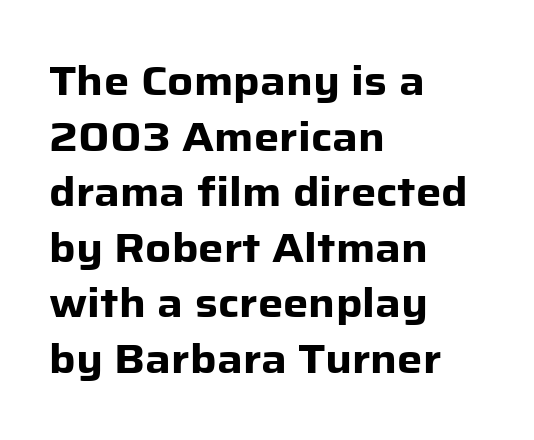
The image shows 40 px heavy sans-serif type, upright; set left-aligned, normal line spacing (1.39x), normal letter spacing, not underlined; low stroke contrast and a medium x-height.
